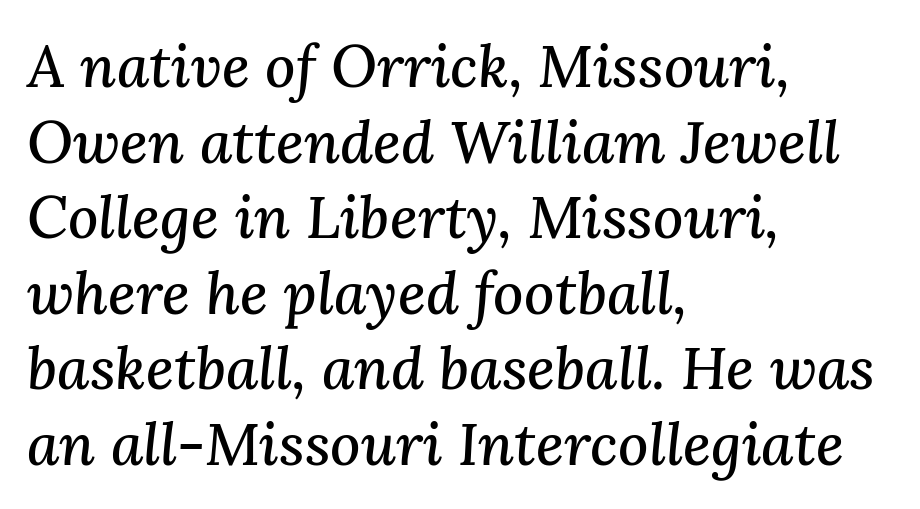
{"serif": "yes", "italic": "yes", "lean": "right", "slant_degrees": 3, "width": "normal", "stroke_contrast": "medium", "x_height": "medium", "monospaced": "no", "underline": "no", "align": "left", "line_spacing": "normal", "line_spacing_ratio": 1.28, "letter_spacing": "normal", "letter_spacing_em": 0.0, "glyph_px": 59}
